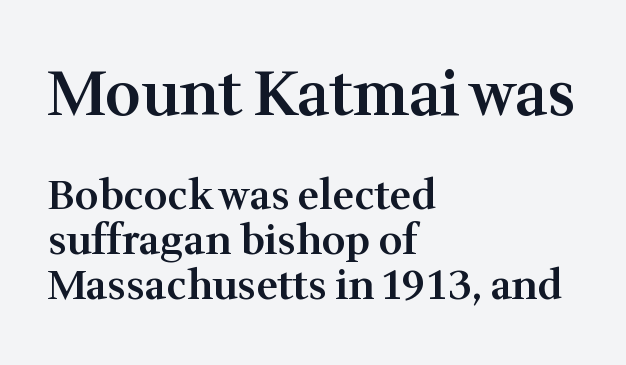
The image shows 62 px semibold serif type, upright; set left-aligned, tight line spacing (1.09x), normal letter spacing, not underlined; the first (top) block is 1.51x larger; medium stroke contrast and a medium x-height.
